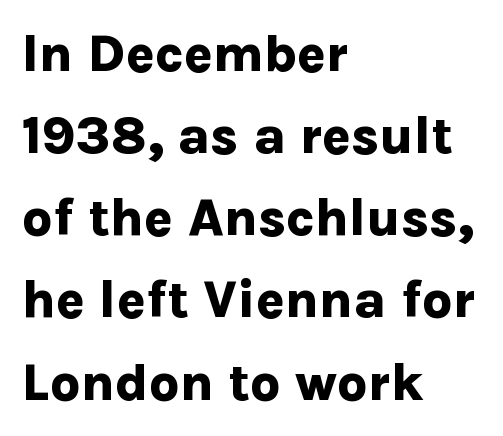
The image shows 53 px bold sans-serif type, upright; set left-aligned, normal line spacing (1.55x), normal letter spacing, not underlined; low stroke contrast and a medium x-height.
